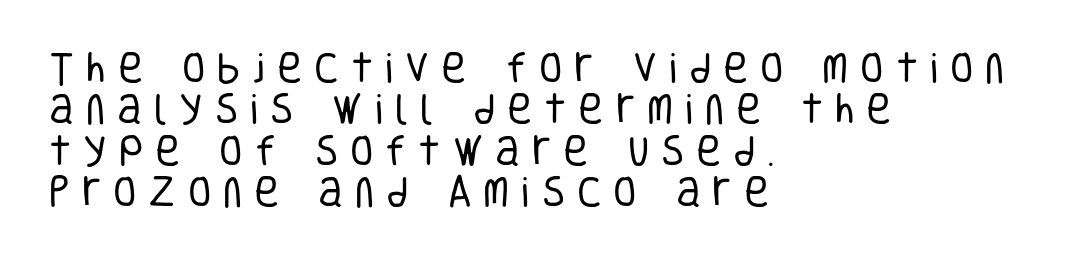
The image shows 34 px regular-weight, condensed sans-serif type, upright; set left-aligned, line spacing 1.22x, unusually wide letter spacing (+0.35 em), not underlined; low stroke contrast and a large x-height.
